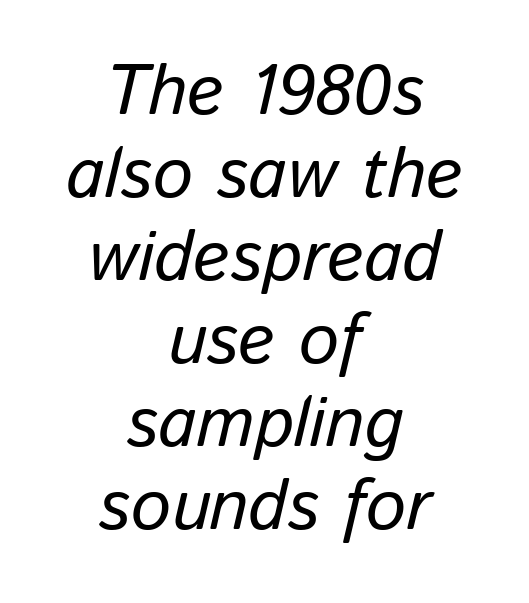
The image shows 71 px text type, italic (leaning right); set centered, line spacing 1.17x, normal letter spacing, not underlined; low stroke contrast and a medium x-height.
